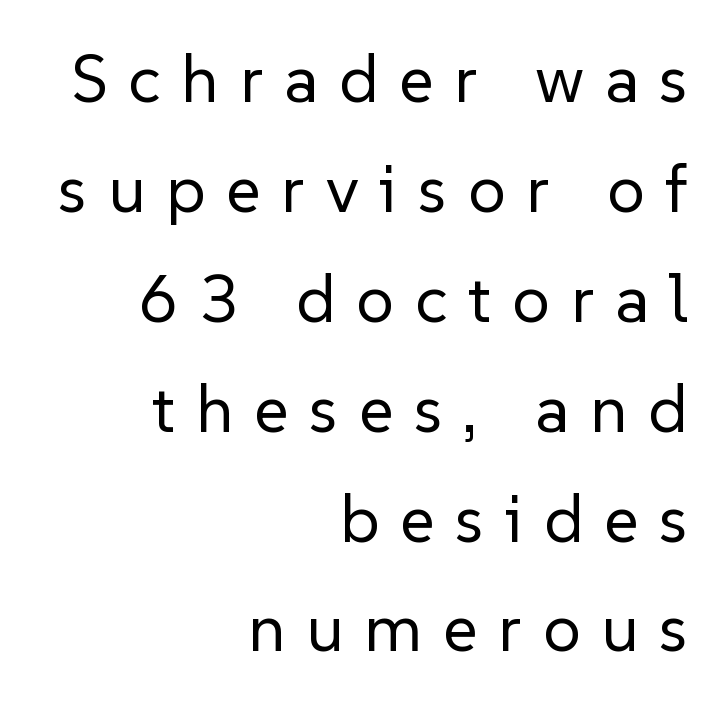
Q: Is the text bold? A: No.
Q: Is the text italic (slanted)? A: No, it is upright.
Q: Is the typeface a serif or a sans-serif typeface? A: Sans-serif.
Q: Is the text underlined? A: No.
Q: How is the paragraph aligned? A: Right-aligned.
Q: Is the spacing between letters normal or unusually wide? A: Unusually wide.
Q: Is the spacing between lines tight, normal or loose? A: Normal.
Q: Width (condensed, normal, or wide)? A: Normal.
Q: Stroke contrast? A: Low.
Q: x-height? A: Medium.
Q: Monospaced? A: No.
